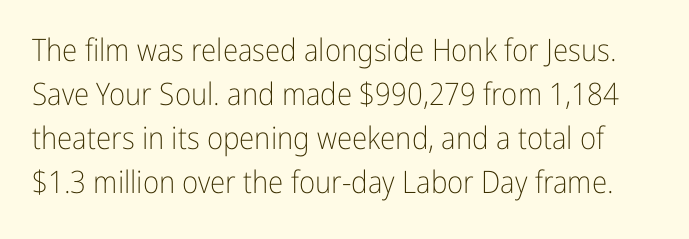
The image shows 31 px light, condensed sans-serif type, upright; set normal line spacing (1.42x), normal letter spacing, not underlined; low stroke contrast and a medium x-height.
